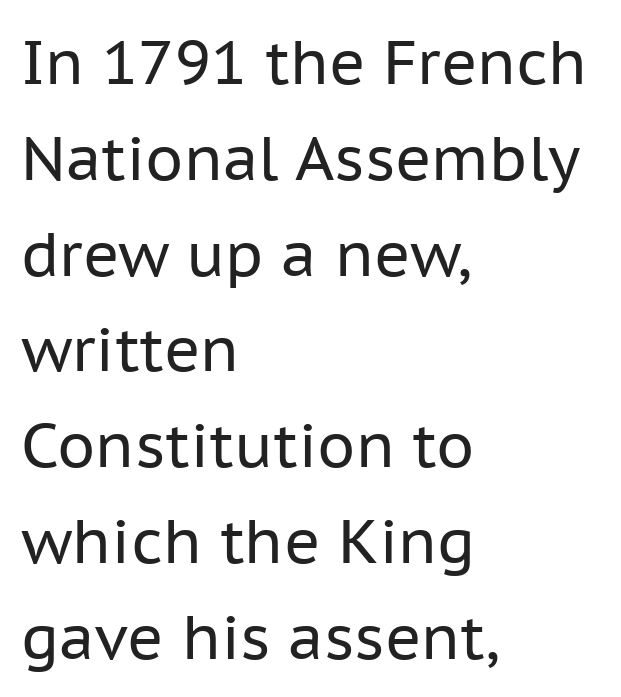
{"serif": "no", "italic": "no", "bold": "no", "weight": "regular", "width": "normal", "stroke_contrast": "low", "x_height": "medium", "monospaced": "no", "underline": "no", "align": "left", "line_spacing": "normal", "line_spacing_ratio": 1.57, "letter_spacing": "normal", "letter_spacing_em": 0.0, "glyph_px": 61}
